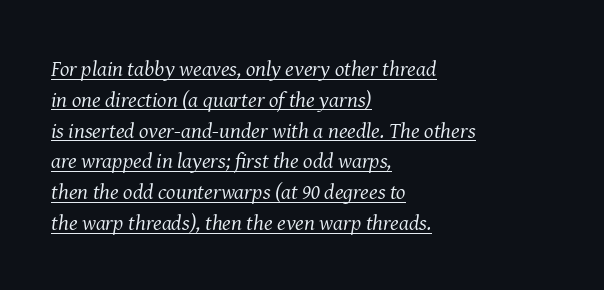
A rule runs beneath these lines of type. The passage shown has conventional tracking throughout. This sample is left-justified, so line endings fall wherever the words run out. Is this a heavy cut? Hardly; it is regular or lighter.
